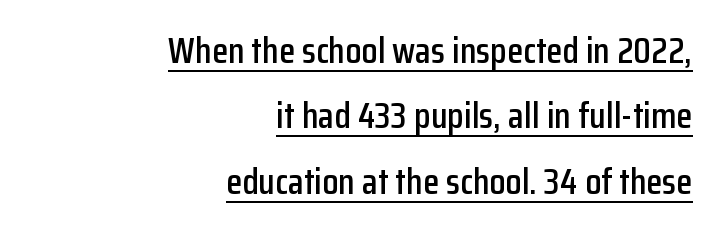
Q: Is the text italic (slanted)? A: No, it is upright.
Q: Is the typeface a serif or a sans-serif typeface? A: Sans-serif.
Q: Is the text underlined? A: Yes.
Q: How is the paragraph aligned? A: Right-aligned.
Q: Is the spacing between letters normal or unusually wide? A: Normal.
Q: Width (condensed, normal, or wide)? A: Condensed.
Q: Stroke contrast? A: Low.
Q: x-height? A: Medium.
Q: Monospaced? A: No.
